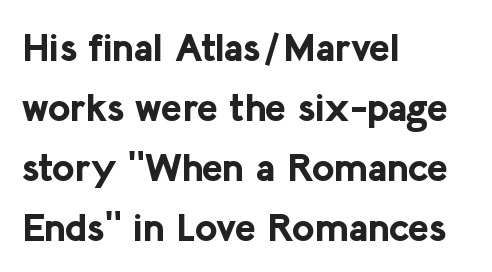
{"serif": "no", "italic": "no", "bold": "yes", "weight": "bold", "width": "normal", "stroke_contrast": "low", "x_height": "medium", "monospaced": "no", "underline": "no", "align": "left", "line_spacing": "normal", "line_spacing_ratio": 1.54, "letter_spacing": "normal", "letter_spacing_em": 0.0, "glyph_px": 39}
